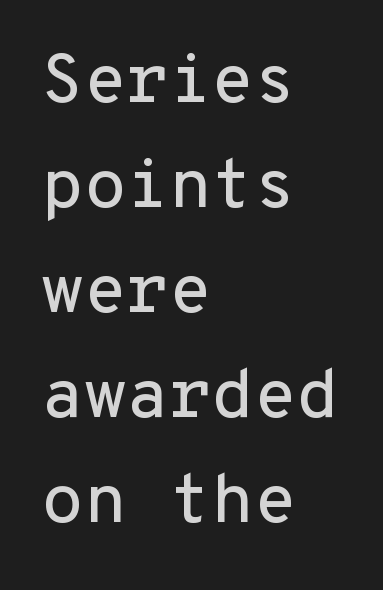
Q: Is the text italic (slanted)? A: No, it is upright.
Q: Is the typeface a serif or a sans-serif typeface? A: Sans-serif.
Q: Is the text underlined? A: No.
Q: How is the paragraph aligned? A: Left-aligned.
Q: Is the spacing between letters normal or unusually wide? A: Normal.
Q: Is the spacing between lines tight, normal or loose? A: Normal.
Q: Width (condensed, normal, or wide)? A: Normal.
Q: Stroke contrast? A: Low.
Q: x-height? A: Medium.
Q: Monospaced? A: Yes.
